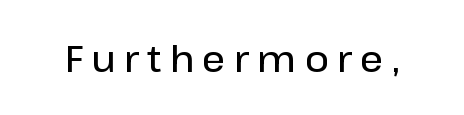
When letters stand straight like this, we call the style roman or upright. Do the characters align in a grid? No, the font is proportional. The letterforms stand isolated, each surrounded by extra space. In terms of weight, the rendering is demibold, just under bold. Glance below the letters and you will spot only blank space.
